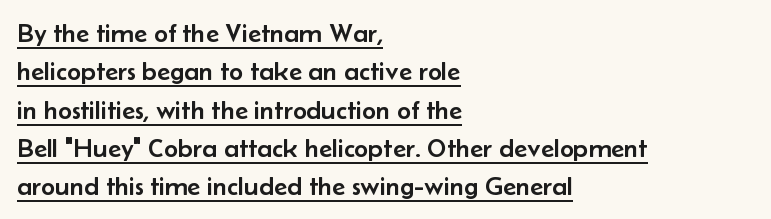
Q: Is the text italic (slanted)? A: No, it is upright.
Q: Is the text underlined? A: Yes.
Q: How is the paragraph aligned? A: Left-aligned.
Q: Is the spacing between letters normal or unusually wide? A: Normal.
Q: Is the spacing between lines tight, normal or loose? A: Normal.
